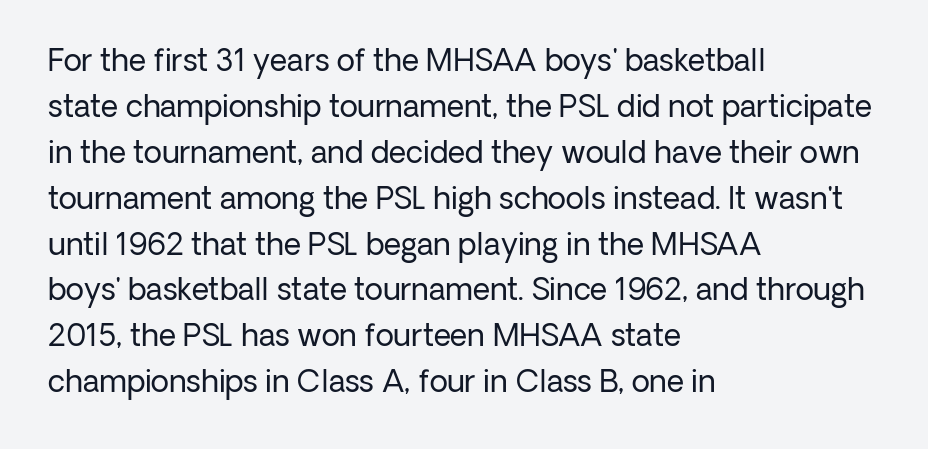
The block of text has a typical density, with ordinary space between rows. A typesetter would call this proportional, since set widths differ per character. Standard letterfit; no display-style spreading of the glyphs. This rendering employs a face without finishing strokes, i.e., a sans-serif. Every stem runs plumb, perpendicular to the baseline.
